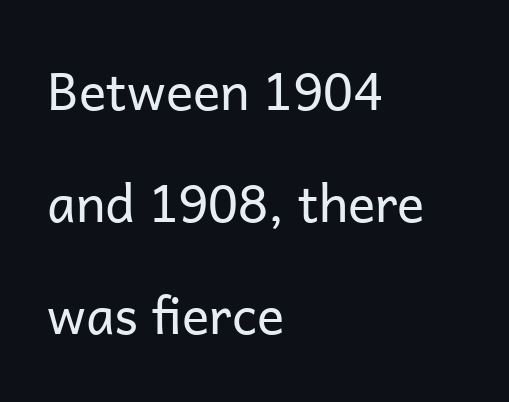
Q: Is the text bold? A: No.
Q: Is the text italic (slanted)? A: No, it is upright.
Q: Is the typeface a serif or a sans-serif typeface? A: Sans-serif.
Q: Is the text underlined? A: No.
Q: How is the paragraph aligned? A: Left-aligned.
Q: Is the spacing between letters normal or unusually wide? A: Normal.
Q: Is the spacing between lines tight, normal or loose? A: Loose.
Q: Width (condensed, normal, or wide)? A: Normal.
Q: Stroke contrast? A: Low.
Q: x-height? A: Medium.
Q: Monospaced? A: No.
